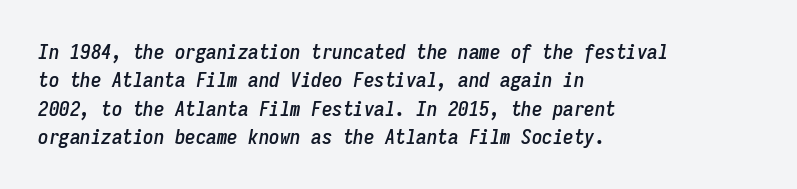
Teacher's note: observe the even left margin — that is flush-left alignment. Just letters on the line, the space beneath them empty. This is oblique type, the kind used for emphasis or titles. What stands out about the letter spacing? Nothing — it is the standard amount. Whoever set this chose a conventional vertical rhythm.
